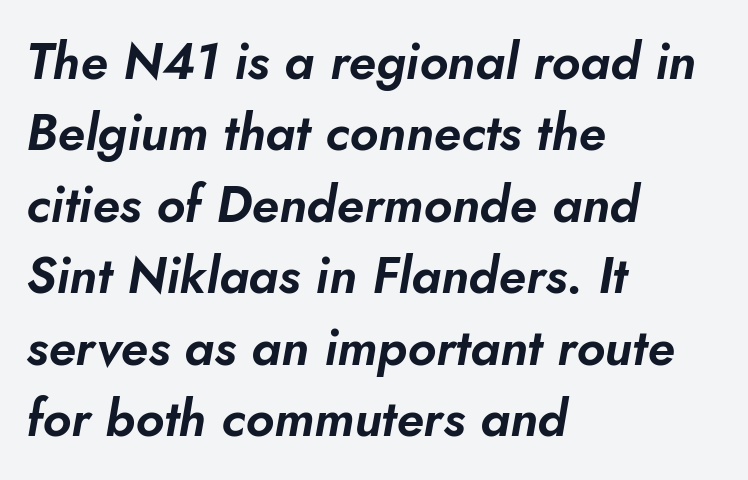
Horizontal alignment here is leftward, the default for most running prose. Default kerning and tracking; the words read as compact shapes. Only glyphs here, with clear space below each row. The rendering uses a moderate line-height, typical for paragraphs. Looks like regular typesetting: each glyph gets only the width it needs.
